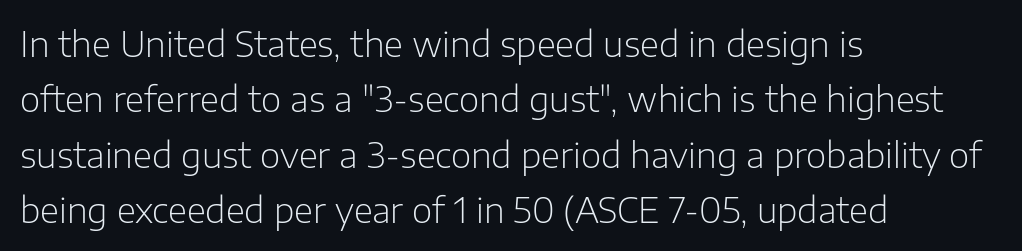
{"serif": "no", "italic": "no", "bold": "no", "weight": "light", "width": "normal", "stroke_contrast": "low", "x_height": "medium", "monospaced": "no", "underline": "no", "align": "left", "line_spacing": "normal", "line_spacing_ratio": 1.58, "letter_spacing": "normal", "letter_spacing_em": 0.0, "glyph_px": 35}
